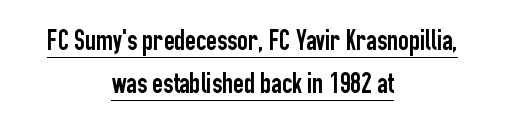
{"serif": "no", "italic": "no", "width": "condensed", "stroke_contrast": "low", "x_height": "medium", "monospaced": "no", "underline": "yes", "align": "center", "line_spacing": "normal", "line_spacing_ratio": 1.48, "letter_spacing": "normal", "letter_spacing_em": 0.0, "glyph_px": 29}
